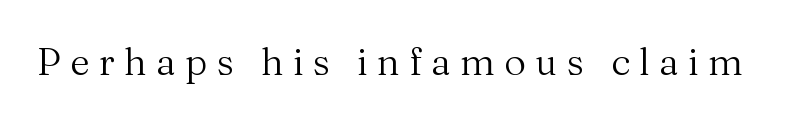
{"serif": "yes", "italic": "no", "bold": "no", "weight": "regular", "width": "normal", "stroke_contrast": "medium", "x_height": "medium", "monospaced": "no", "underline": "no", "letter_spacing": "wide", "letter_spacing_em": 0.24, "glyph_px": 38}
